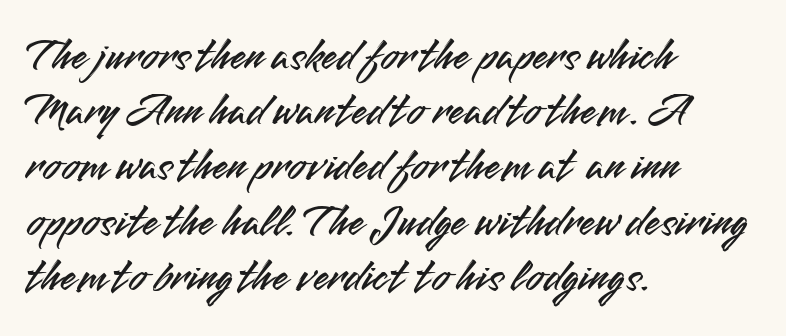
Typographically, this falls in the sans-serif category. The lines in this sample share a left origin and differ only in where they stop. This rendering features lettering with no underline.
